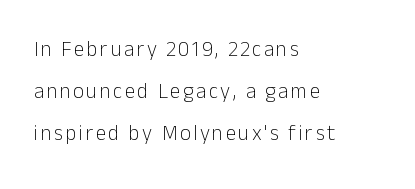
Q: Is the text bold? A: No.
Q: Is the text italic (slanted)? A: No, it is upright.
Q: Is the text underlined? A: No.
Q: How is the paragraph aligned? A: Left-aligned.
Q: Is the spacing between lines tight, normal or loose? A: Loose.
